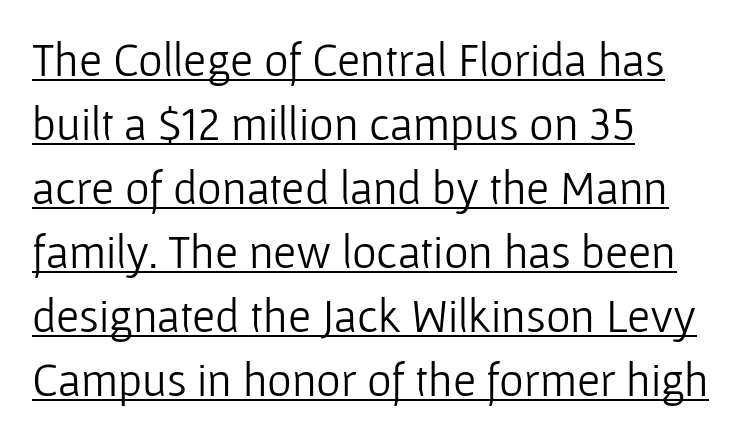
Casual observation: everything's shoved over to the left. Stems and bowls with no extra thickness — not bold. The designer went with a sans here, leaving each stem footless. Descenders here cross a horizontal rule under the line. Caption: standard tracking, unaltered. If you measured baseline to baseline, you'd find a middling distance.
